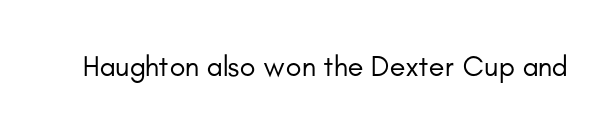
Q: Is the text bold? A: No.
Q: Is the text italic (slanted)? A: No, it is upright.
Q: Is the typeface a serif or a sans-serif typeface? A: Sans-serif.
Q: Is the text underlined? A: No.
Q: Is the spacing between letters normal or unusually wide? A: Normal.
Q: Width (condensed, normal, or wide)? A: Normal.
Q: Stroke contrast? A: Low.
Q: x-height? A: Small.
Q: Monospaced? A: No.
